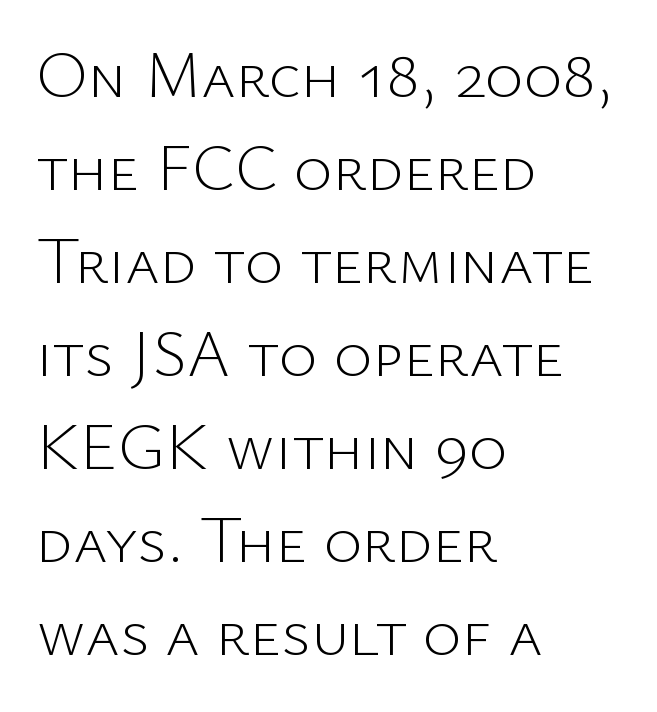
{"serif": "no", "italic": "no", "bold": "no", "weight": "light", "width": "normal", "stroke_contrast": "low", "x_height": "medium", "monospaced": "no", "underline": "no", "align": "left", "line_spacing": "normal", "line_spacing_ratio": 1.41, "letter_spacing": "normal", "letter_spacing_em": 0.0, "glyph_px": 66}
